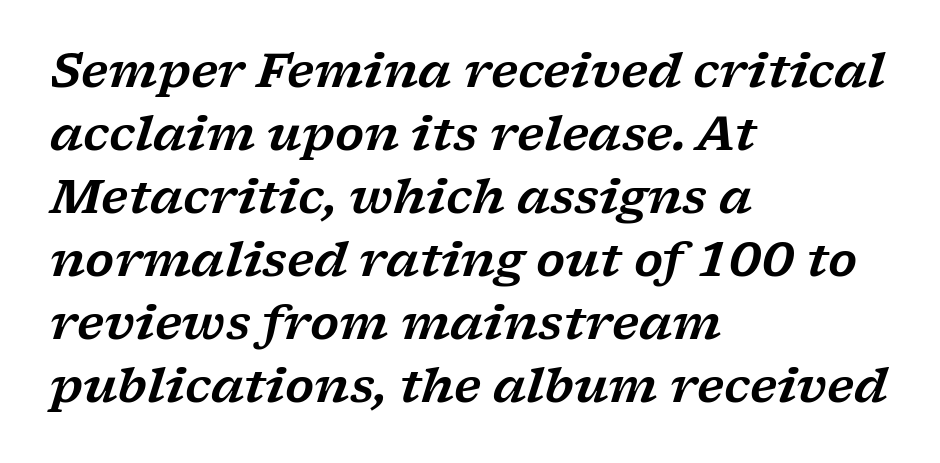
No extra tracking has been applied to these lines. The face used here is proportionally spaced, like ordinary book or web type. Glance below the letters and you will spot only blank space. Does the copy run flush right? No — it runs flush left.
